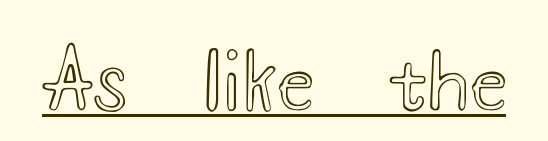
The image shows 75 px wide type, upright; set normal letter spacing, underlined; a small x-height.
